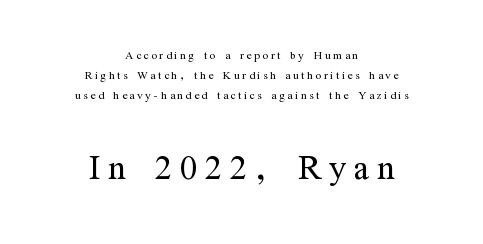
Q: Is the text bold? A: No.
Q: Is the text italic (slanted)? A: No, it is upright.
Q: Is the typeface a serif or a sans-serif typeface? A: Serif.
Q: Is the text underlined? A: No.
Q: How is the paragraph aligned? A: Centered.
Q: Is the spacing between lines tight, normal or loose? A: Normal.
Q: Which block of text is set in a larger size, the first (top) or the second (bottom)? A: The second (bottom) one.
Q: Width (condensed, normal, or wide)? A: Condensed.
Q: Stroke contrast? A: Medium.
Q: x-height? A: Medium.
Q: Monospaced? A: No.
